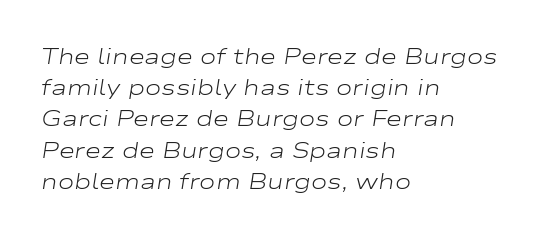
Q: Is the text bold? A: No.
Q: Is the text italic (slanted)? A: Yes, it leans right by about 9 degrees.
Q: Is the text underlined? A: No.
Q: How is the paragraph aligned? A: Left-aligned.
Q: Is the spacing between letters normal or unusually wide? A: Normal.
Q: Is the spacing between lines tight, normal or loose? A: Normal.
